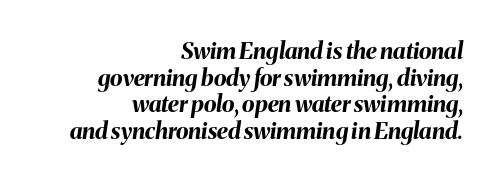
The line texture is even and compact thanks to regular tracking. Reading down the block, your eye finds every line finishing at a fixed right position. Look at the stroke-to-counter ratio: heavy, a bold. The words here are not underlined. These lines were composed using italics.
